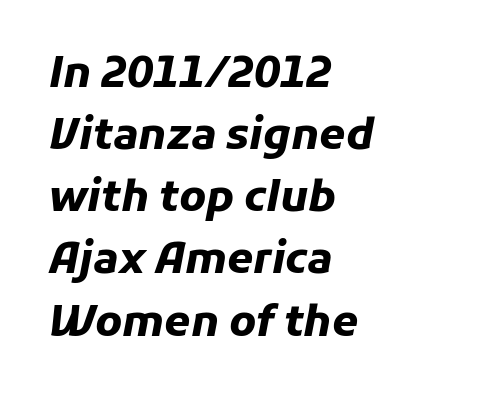
The gaps between neighbouring characters are ordinary and unremarkable. No word sits above an underline. Summary of vertical rhythm: regular, with standard interline spacing. A typesetter would mark this as italic.
